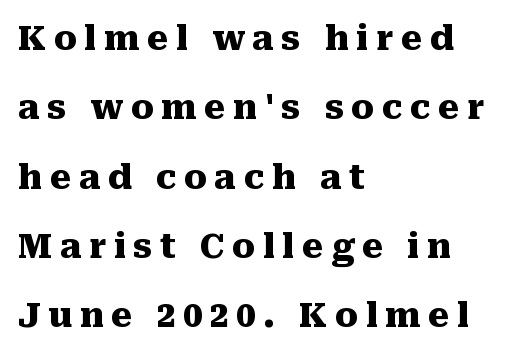
Q: Is the text bold? A: Yes.
Q: Is the text italic (slanted)? A: No, it is upright.
Q: Is the typeface a serif or a sans-serif typeface? A: Serif.
Q: Is the text underlined? A: No.
Q: How is the paragraph aligned? A: Left-aligned.
Q: Is the spacing between letters normal or unusually wide? A: Unusually wide.
Q: Is the spacing between lines tight, normal or loose? A: Loose.
Q: Width (condensed, normal, or wide)? A: Normal.
Q: Stroke contrast? A: Medium.
Q: x-height? A: Medium.
Q: Monospaced? A: No.
